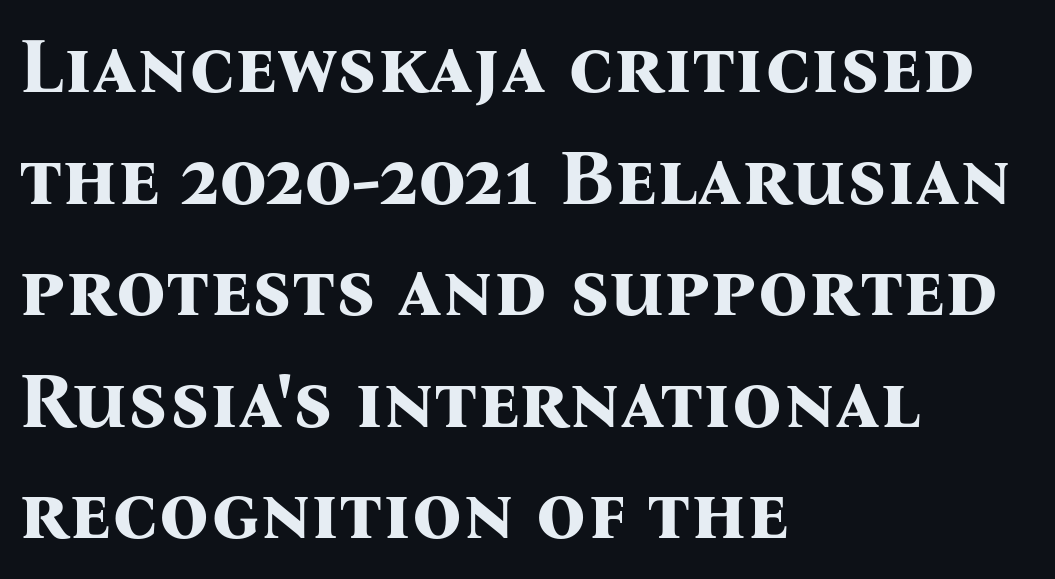
The image shows 78 px bold serif type, upright; set left-aligned, normal line spacing (1.43x), normal letter spacing, not underlined; medium stroke contrast and a medium x-height.
